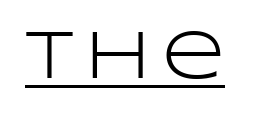
The image shows 69 px light, wide sans-serif type, upright; set underlined; low stroke contrast and a large x-height.
